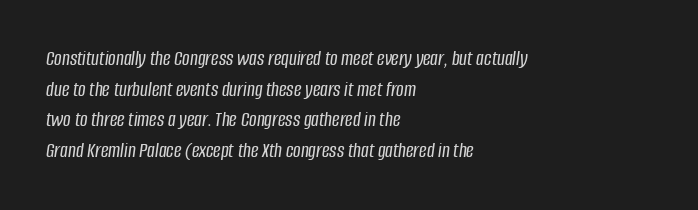
The image shows 21 px text type, italic (leaning right); set left-aligned, normal line spacing (1.46x), normal letter spacing, not underlined.
